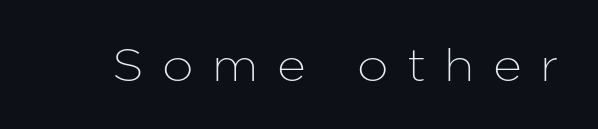
What kind of face is this? One without serifs — a sans. Tracking value appears strongly positive — letters spread wide. Rendered with straight, roman letterforms. Do the characters align in a grid? No, the font is proportional.
